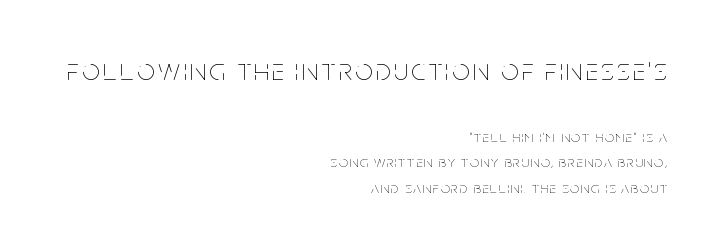
Q: Is the text bold? A: No.
Q: Is the text italic (slanted)? A: No, it is upright.
Q: Is the text underlined? A: No.
Q: How is the paragraph aligned? A: Right-aligned.
Q: Is the spacing between lines tight, normal or loose? A: Normal.
Q: Which block of text is set in a larger size, the first (top) or the second (bottom)? A: The first (top) one.
Q: Width (condensed, normal, or wide)? A: Condensed.
Q: Stroke contrast? A: Low.
Q: x-height? A: Large.
Q: Monospaced? A: No.
